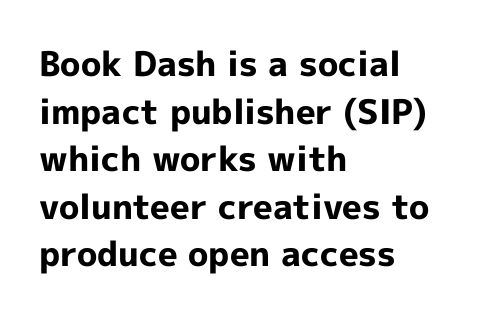
If you drew a ruler down the left edge, every line would touch it. Notice how descenders clear the ascenders below comfortably — that's standard leading. Bold? Absolutely — the strokes are thick and heavy. Character widths vary here, with narrow letters taking less room than wide ones. Letters rest on an invisible, unmarked baseline.
